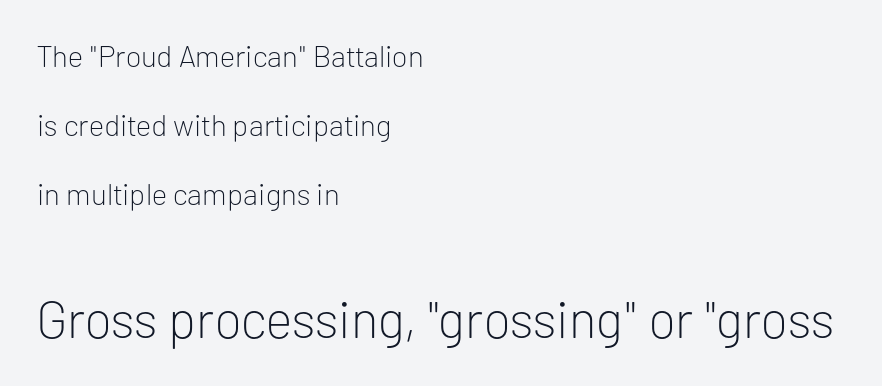
Notice the wide empty band between every row — that's loose leading. These lines were composed using upright roman letters. What stands out about the letter spacing? Nothing — it is the standard amount. No extra ink here — the face is not bold. Letters rest on an invisible, unmarked baseline.
